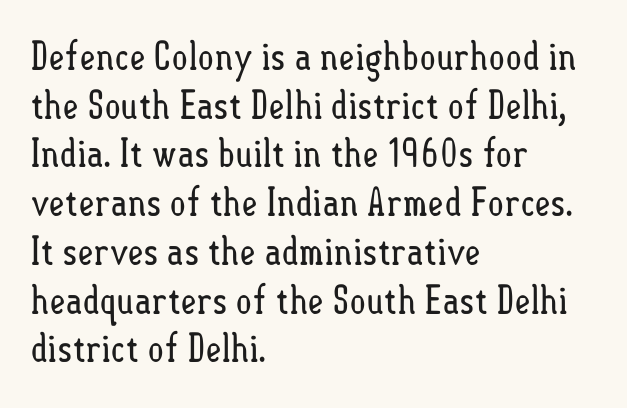
{"italic": "no", "bold": "no", "weight": "regular", "width": "condensed", "stroke_contrast": "low", "x_height": "small", "monospaced": "no", "underline": "no", "align": "left", "line_spacing": "normal", "line_spacing_ratio": 1.25, "letter_spacing": "normal", "letter_spacing_em": 0.0, "glyph_px": 39}
